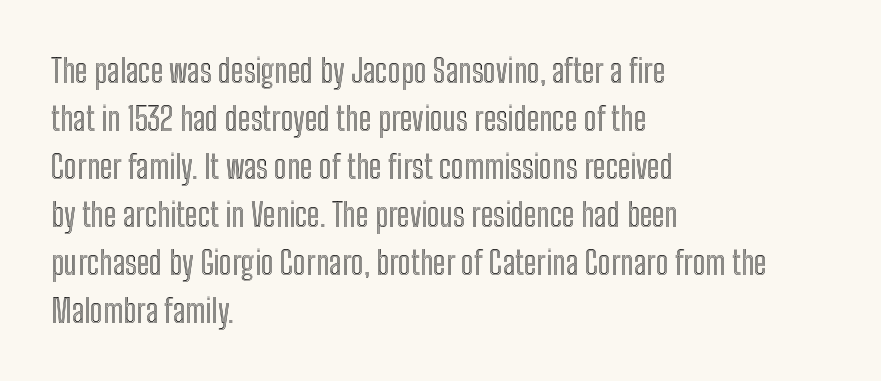
{"italic": "no", "width": "condensed", "x_height": "medium", "monospaced": "no", "underline": "no", "align": "left", "line_spacing": "normal", "line_spacing_ratio": 1.5, "letter_spacing": "normal", "letter_spacing_em": 0.0, "glyph_px": 32}
